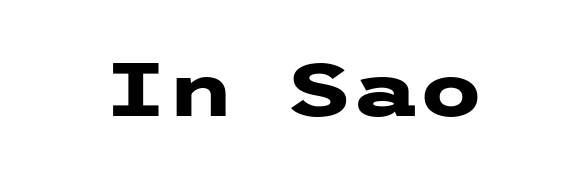
Q: Is the text bold? A: Yes.
Q: Is the text italic (slanted)? A: No, it is upright.
Q: Is the typeface a serif or a sans-serif typeface? A: Sans-serif.
Q: Is the text underlined? A: No.
Q: Is the spacing between letters normal or unusually wide? A: Normal.
Q: Width (condensed, normal, or wide)? A: Wide.
Q: Stroke contrast? A: Low.
Q: x-height? A: Medium.
